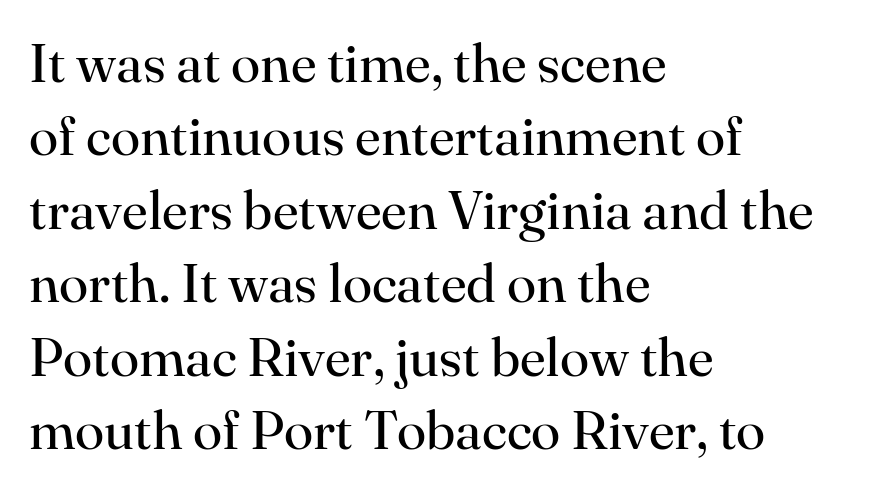
The image shows 54 px regular-weight serif type, upright; set left-aligned, normal line spacing (1.36x), normal letter spacing, not underlined; high stroke contrast and a small x-height.
